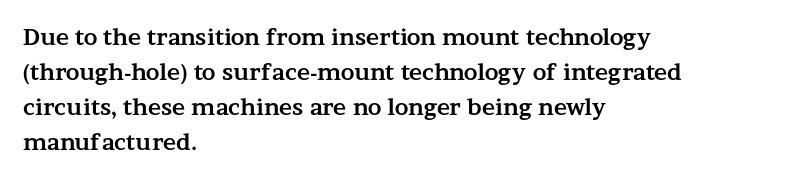
The image shows 22 px bold type, upright; set left-aligned, normal line spacing (1.59x), normal letter spacing, not underlined.
